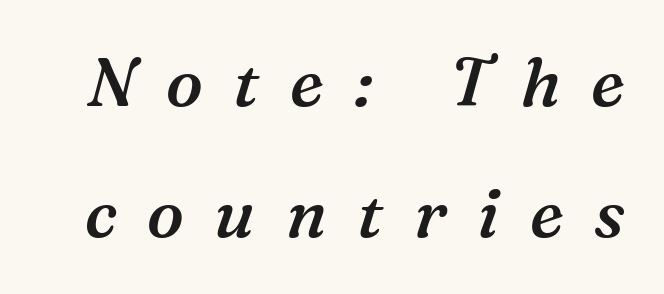
The image shows 68 px semibold serif type, italic (leaning right); set loose line spacing (1.92x), unusually wide letter spacing (+0.45 em), not underlined; medium stroke contrast and a medium x-height.
